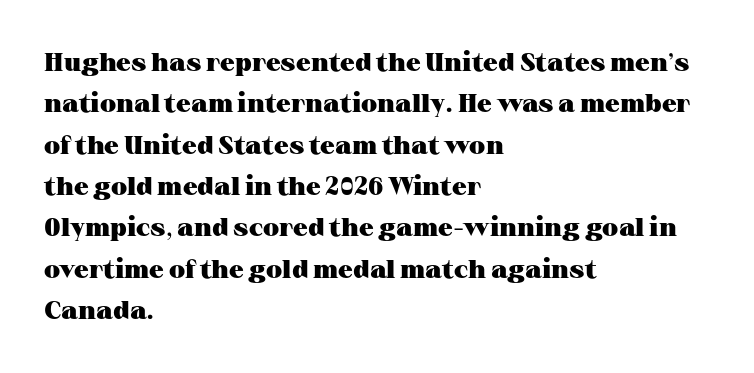
The image shows 26 px bold type, upright; set left-aligned, normal line spacing (1.59x), normal letter spacing, not underlined.
